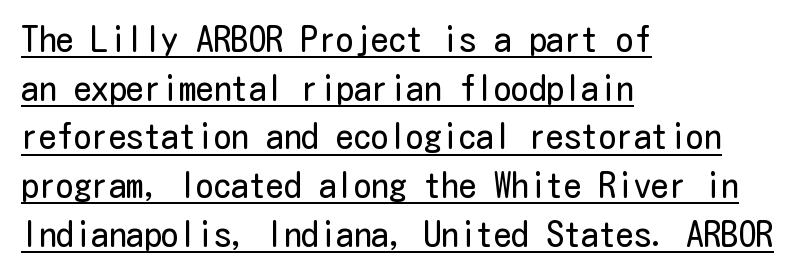
Q: Is the text bold? A: No.
Q: Is the text italic (slanted)? A: No, it is upright.
Q: Is the typeface a serif or a sans-serif typeface? A: Sans-serif.
Q: Is the text underlined? A: Yes.
Q: How is the paragraph aligned? A: Left-aligned.
Q: Is the spacing between letters normal or unusually wide? A: Normal.
Q: Is the spacing between lines tight, normal or loose? A: Normal.
Q: Width (condensed, normal, or wide)? A: Condensed.
Q: Stroke contrast? A: Low.
Q: x-height? A: Medium.
